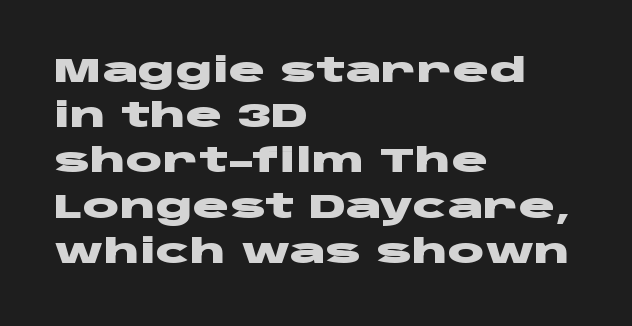
{"serif": "no", "italic": "no", "bold": "yes", "weight": "heavy", "width": "wide", "stroke_contrast": "low", "x_height": "large", "monospaced": "no", "underline": "no", "align": "left", "line_spacing": "normal", "line_spacing_ratio": 1.33, "letter_spacing": "normal", "letter_spacing_em": 0.0, "glyph_px": 34}
